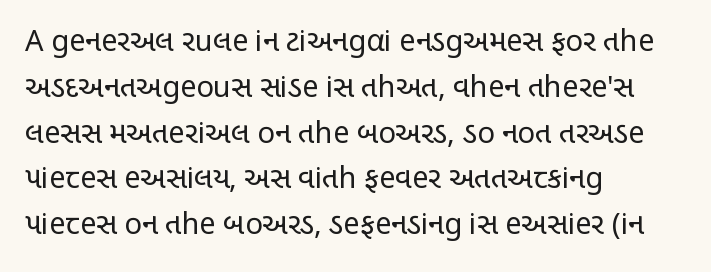
Q: Is the text bold? A: No.
Q: Is the text italic (slanted)? A: No, it is upright.
Q: Is the typeface a serif or a sans-serif typeface? A: Sans-serif.
Q: Is the text underlined? A: No.
Q: How is the paragraph aligned? A: Left-aligned.
Q: Is the spacing between letters normal or unusually wide? A: Normal.
Q: Is the spacing between lines tight, normal or loose? A: Normal.
Q: Width (condensed, normal, or wide)? A: Condensed.
Q: Stroke contrast? A: Low.
Q: x-height? A: Large.
Q: Monospaced? A: No.
